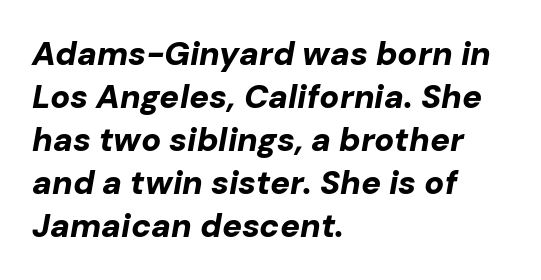
Q: Is the text bold? A: Yes.
Q: Is the text italic (slanted)? A: Yes, it leans right by about 10 degrees.
Q: Is the text underlined? A: No.
Q: How is the paragraph aligned? A: Left-aligned.
Q: Is the spacing between letters normal or unusually wide? A: Normal.
Q: Is the spacing between lines tight, normal or loose? A: Normal.
Q: Width (condensed, normal, or wide)? A: Normal.
Q: Stroke contrast? A: Low.
Q: x-height? A: Medium.
Q: Monospaced? A: No.
